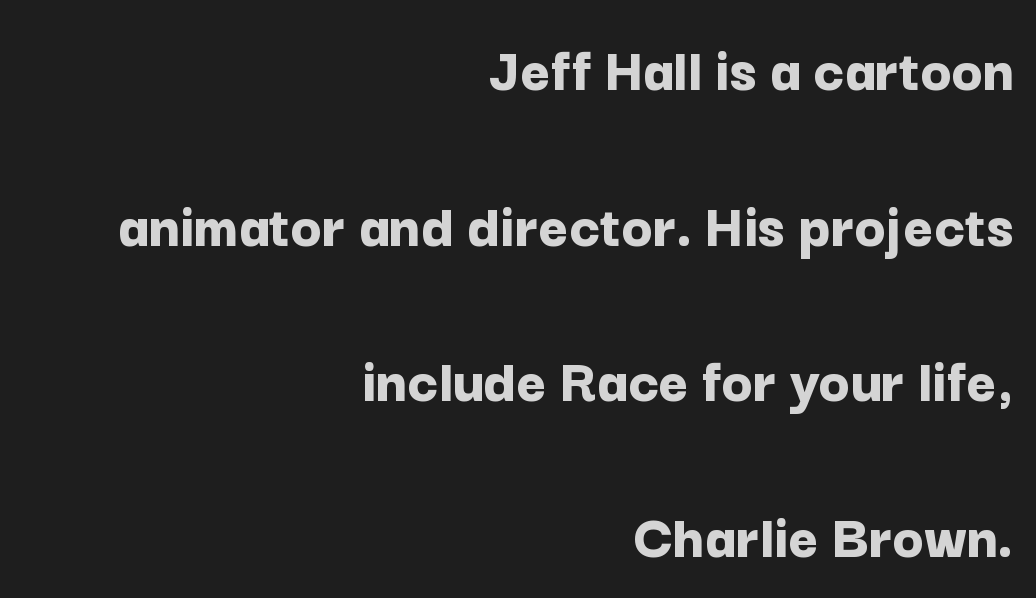
Q: Is the text bold? A: Yes.
Q: Is the text italic (slanted)? A: No, it is upright.
Q: Is the typeface a serif or a sans-serif typeface? A: Sans-serif.
Q: Is the text underlined? A: No.
Q: How is the paragraph aligned? A: Right-aligned.
Q: Is the spacing between letters normal or unusually wide? A: Normal.
Q: Is the spacing between lines tight, normal or loose? A: Loose.
Q: Width (condensed, normal, or wide)? A: Normal.
Q: Stroke contrast? A: Low.
Q: x-height? A: Medium.
Q: Monospaced? A: No.
